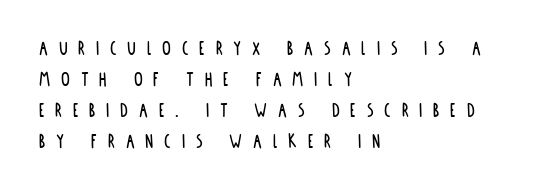
Quick note: underline off. Horizontal alignment here is leftward, the default for most running prose. Normally led — the rows are evenly, conventionally spaced. This sample uses an upright cut, with every glyph sitting square on the baseline. Loose tracking; the words dissolve into strings of separated letters.
